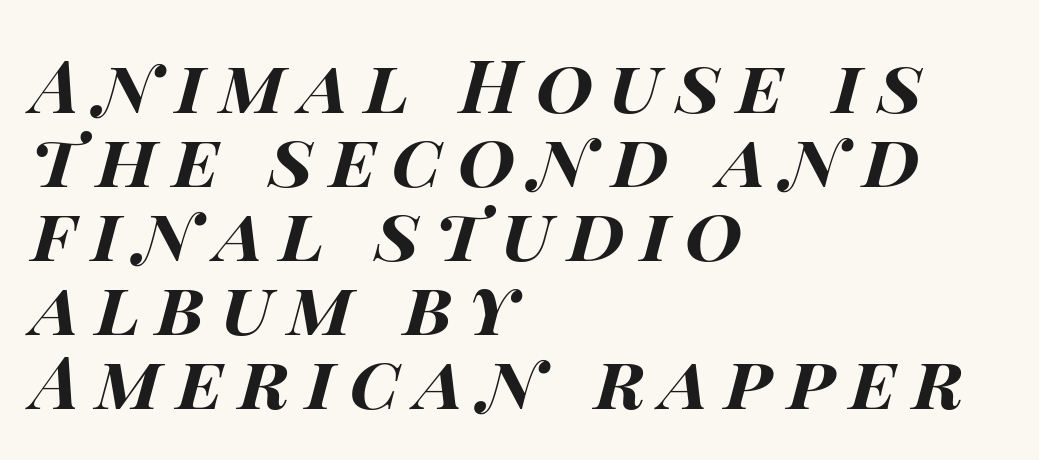
The image shows 74 px bold, wide type, italic (leaning right); set left-aligned, tight line spacing (1.0x), unusually wide letter spacing (+0.21 em), not underlined; high stroke contrast and a large x-height.
